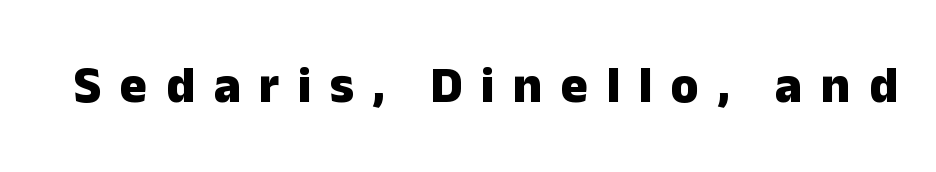
The image shows 51 px heavy sans-serif type, upright; set unusually wide letter spacing (+0.36 em), not underlined; low stroke contrast and a medium x-height.
